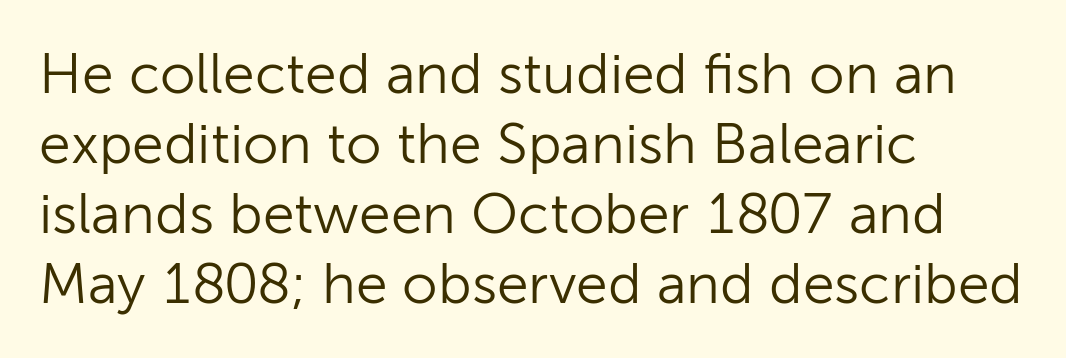
The image shows 57 px light sans-serif type, upright; set left-aligned, line spacing 1.23x, normal letter spacing, not underlined; low stroke contrast and a medium x-height.
